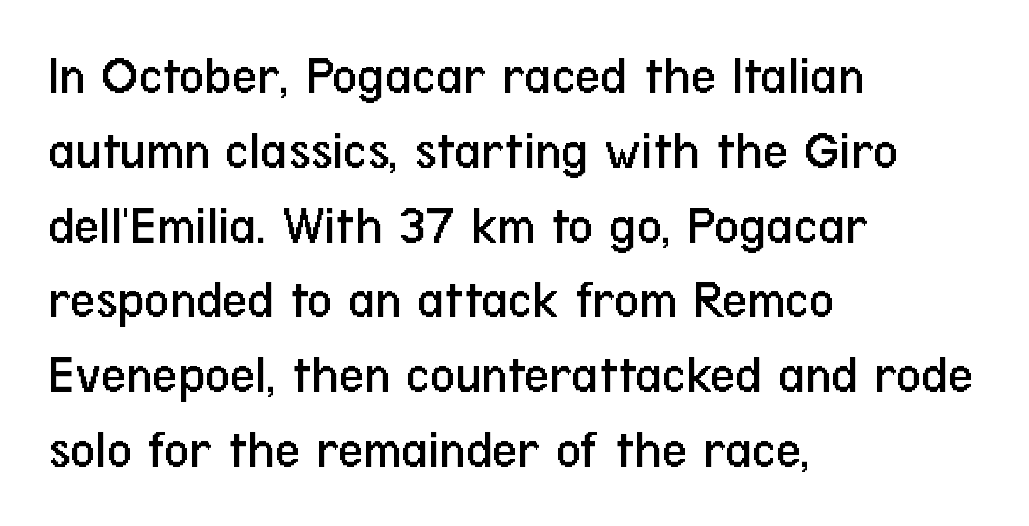
The image shows 55 px regular-weight, condensed sans-serif type, upright; set left-aligned, normal line spacing (1.36x), normal letter spacing, not underlined; low stroke contrast and a medium x-height.
